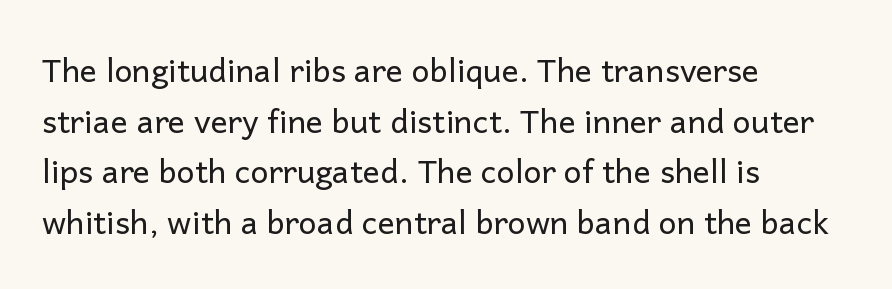
The image shows 32 px regular-weight sans-serif type, upright; set left-aligned, normal line spacing (1.58x), normal letter spacing, not underlined; low stroke contrast and a medium x-height.
